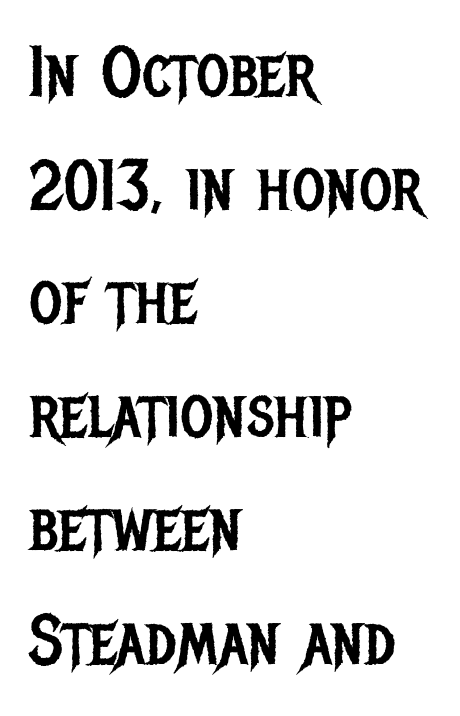
This sample has the flowing, uneven cadence of proportional lettering. What kind of face is this? One without serifs — a sans. The type sits square on the baseline with zero lean. Letter spacing: default. Each stroke keeps to a modest, everyday thickness or less.
